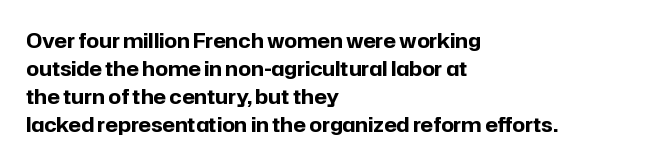
Its strokes are broad and dark, the hallmark of bold type. Plain, unruled lines of type. The paragraph shown leans on its left margin. Reading down the column, the eye jumps a familiar distance to each next line. Vertical strokes here are truly vertical.
